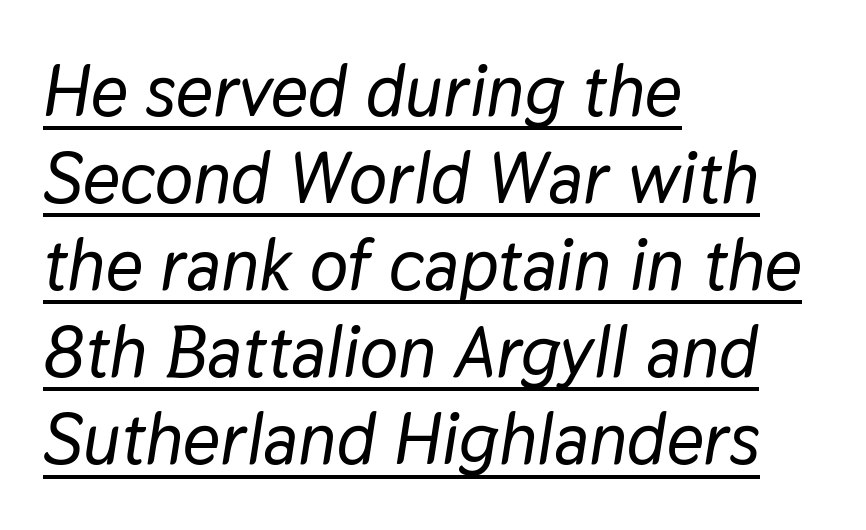
The image shows 72 px text type, italic (leaning right); set left-aligned, line spacing 1.21x, normal letter spacing, underlined; low stroke contrast and a medium x-height.
